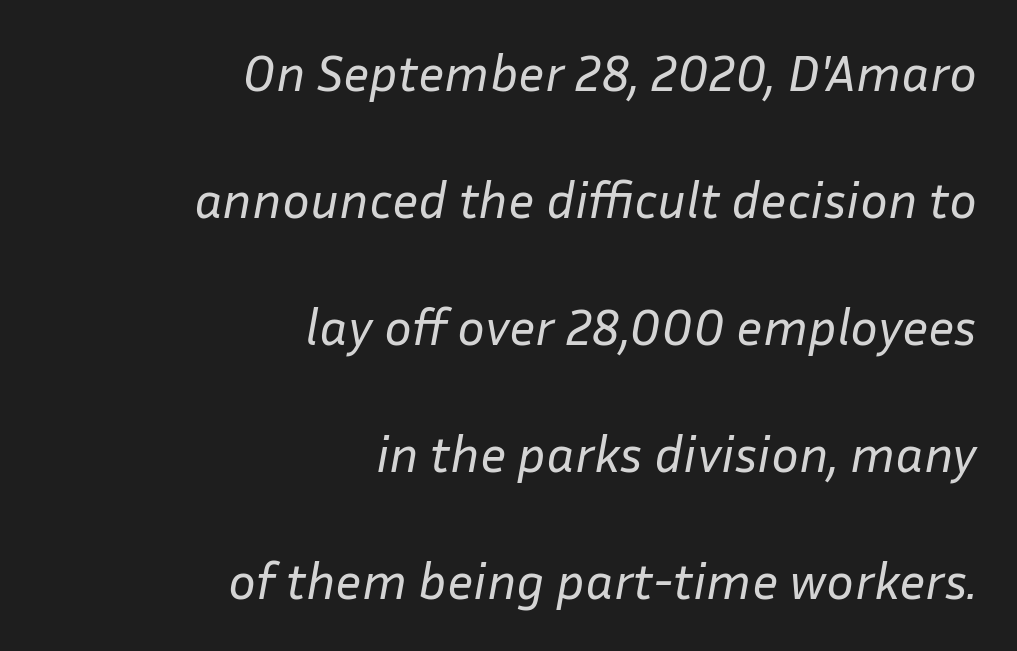
Q: Is the text bold? A: No.
Q: Is the text italic (slanted)? A: Yes, it leans right by about 10 degrees.
Q: Is the text underlined? A: No.
Q: How is the paragraph aligned? A: Right-aligned.
Q: Is the spacing between letters normal or unusually wide? A: Normal.
Q: Is the spacing between lines tight, normal or loose? A: Loose.
Q: Width (condensed, normal, or wide)? A: Normal.
Q: Stroke contrast? A: Low.
Q: x-height? A: Medium.
Q: Monospaced? A: No.
